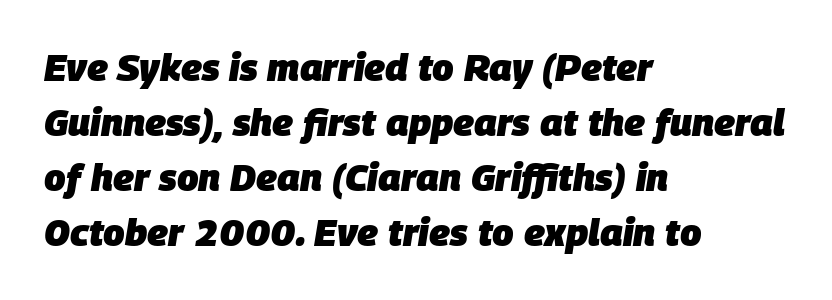
{"italic": "yes", "lean": "right", "slant_degrees": 9, "bold": "yes", "weight": "heavy", "width": "normal", "stroke_contrast": "low", "x_height": "large", "monospaced": "no", "underline": "no", "align": "left", "line_spacing": "normal", "line_spacing_ratio": 1.45, "letter_spacing": "normal", "letter_spacing_em": 0.0, "glyph_px": 38}
